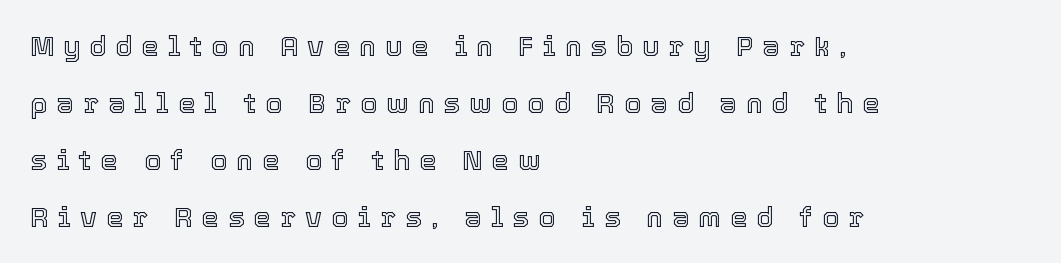
This is the regular roman posture of the typeface. The lines are spread far apart with generous leading. Does the copy run flush right? No — it runs flush left. The rendering uses natural spacing where letterforms have individual widths. Spacing between characters has been opened up far beyond the box default. Only glyphs here, with clear space below each row.
